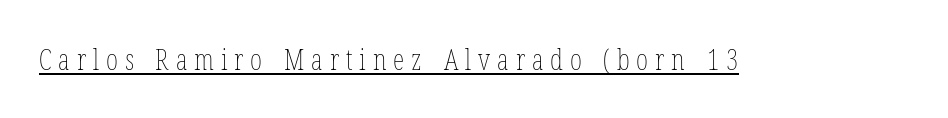
{"italic": "no", "bold": "no", "weight": "thin", "width": "condensed", "stroke_contrast": "low", "x_height": "medium", "monospaced": "no", "underline": "yes", "letter_spacing": "wide", "letter_spacing_em": 0.24, "glyph_px": 29}
